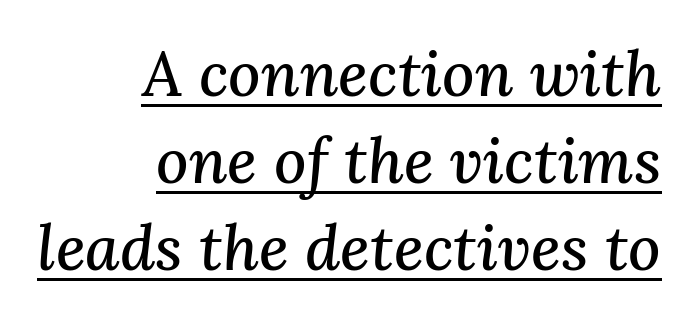
{"serif": "yes", "italic": "yes", "lean": "right", "slant_degrees": 3, "width": "normal", "stroke_contrast": "medium", "x_height": "medium", "monospaced": "no", "underline": "yes", "align": "right", "line_spacing": "normal", "line_spacing_ratio": 1.38, "letter_spacing": "normal", "letter_spacing_em": 0.0, "glyph_px": 63}
